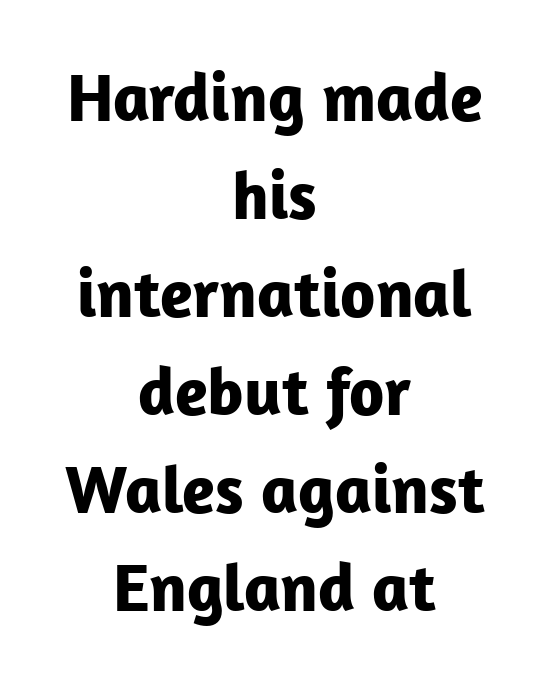
The passage shown is typed in a proportional face where columns would drift. This is sans-serif lettering, the kind often seen on screens and signage. How heavy is the stroke? Heavy — this is a bold. Typeset on center — no edge is straight. The letters stand straight up with perfectly vertical stems. Compared with typical paragraphs, the rows here are spaced about the same.
